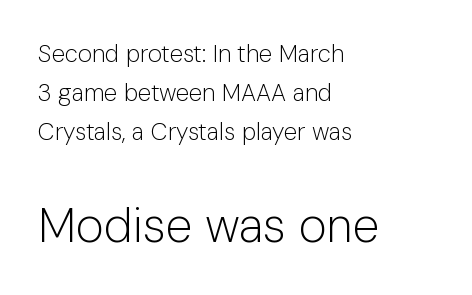
The image shows 48 px light sans-serif type, upright; set left-aligned, normal line spacing (1.63x), normal letter spacing, not underlined; the second (bottom) block is 2.0x larger; low stroke contrast and a medium x-height.
